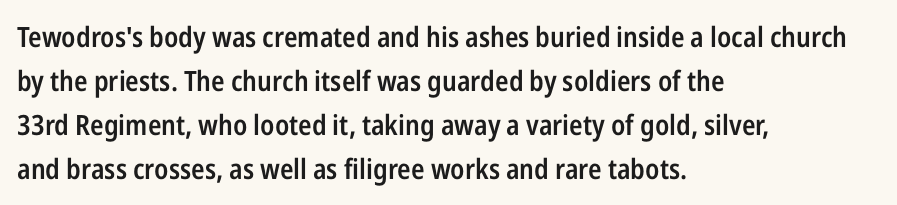
The image shows 28 px semibold, condensed sans-serif type, upright; set left-aligned, normal line spacing (1.57x), normal letter spacing, not underlined; low stroke contrast and a medium x-height.
